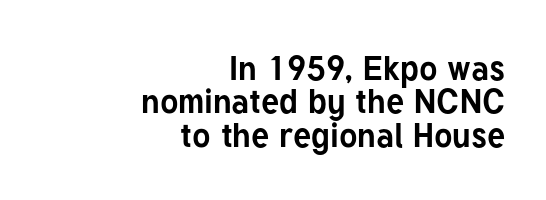
Q: Is the text bold? A: Yes.
Q: Is the text italic (slanted)? A: No, it is upright.
Q: Is the typeface a serif or a sans-serif typeface? A: Sans-serif.
Q: Is the text underlined? A: No.
Q: How is the paragraph aligned? A: Right-aligned.
Q: Is the spacing between letters normal or unusually wide? A: Normal.
Q: Is the spacing between lines tight, normal or loose? A: Tight.
Q: Width (condensed, normal, or wide)? A: Normal.
Q: Stroke contrast? A: Low.
Q: x-height? A: Medium.
Q: Monospaced? A: No.
